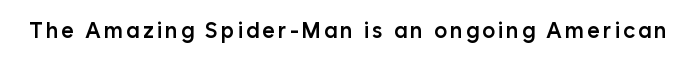
{"italic": "no", "bold": "semi", "underline": "no", "glyph_px": 22}
